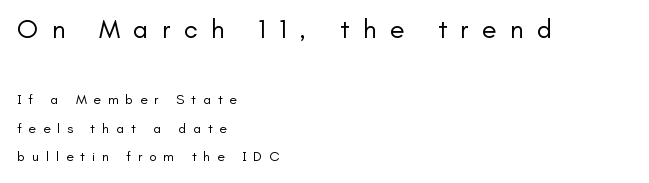
The image shows 27 px text type, upright; set left-aligned, loose line spacing (2.03x), unusually wide letter spacing (+0.49 em), not underlined; the first (top) block is 1.93x larger.
